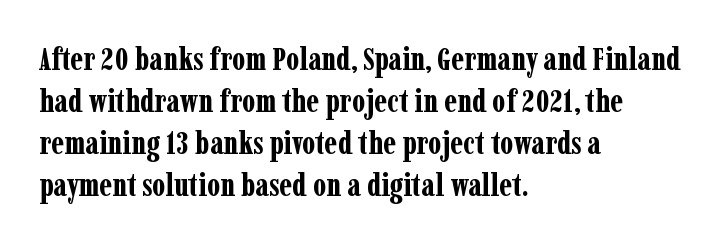
Q: Is the text bold? A: Yes.
Q: Is the text italic (slanted)? A: No, it is upright.
Q: Is the typeface a serif or a sans-serif typeface? A: Serif.
Q: Is the text underlined? A: No.
Q: How is the paragraph aligned? A: Left-aligned.
Q: Is the spacing between letters normal or unusually wide? A: Normal.
Q: Is the spacing between lines tight, normal or loose? A: Normal.
Q: Width (condensed, normal, or wide)? A: Condensed.
Q: Stroke contrast? A: Low.
Q: x-height? A: Medium.
Q: Monospaced? A: No.
